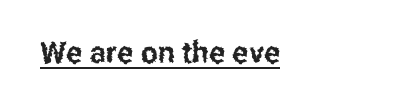
The image shows 30 px condensed sans-serif type, upright; set normal letter spacing, underlined; low stroke contrast and a medium x-height.
